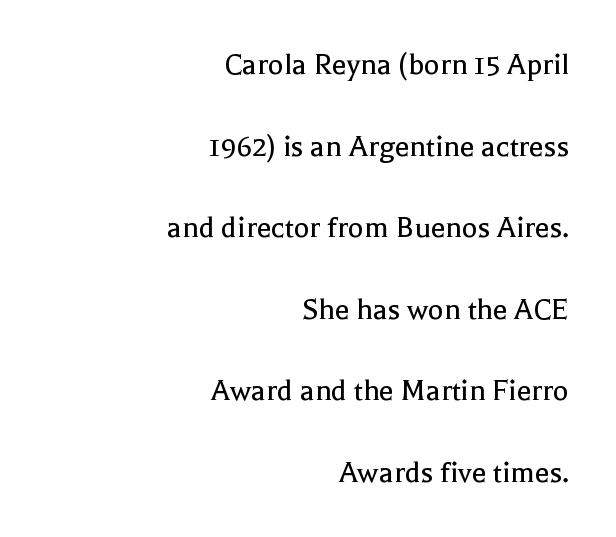
Q: Is the text bold? A: No.
Q: Is the text italic (slanted)? A: No, it is upright.
Q: Is the typeface a serif or a sans-serif typeface? A: Serif.
Q: Is the text underlined? A: No.
Q: How is the paragraph aligned? A: Right-aligned.
Q: Is the spacing between letters normal or unusually wide? A: Normal.
Q: Is the spacing between lines tight, normal or loose? A: Loose.
Q: Width (condensed, normal, or wide)? A: Normal.
Q: x-height? A: Medium.
Q: Monospaced? A: No.
